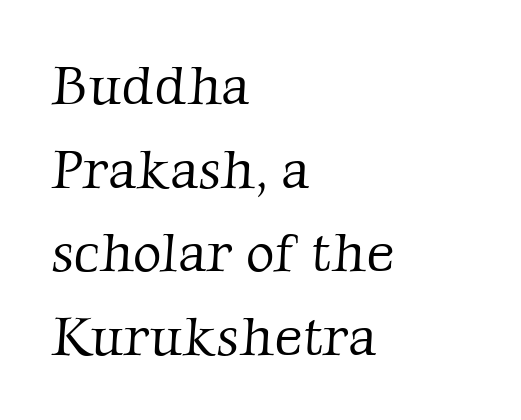
{"serif": "yes", "bold": "no", "weight": "light", "width": "normal", "stroke_contrast": "low", "x_height": "medium", "monospaced": "no", "underline": "no", "align": "left", "line_spacing": "normal", "line_spacing_ratio": 1.52, "letter_spacing": "normal", "letter_spacing_em": 0.0, "glyph_px": 55}
